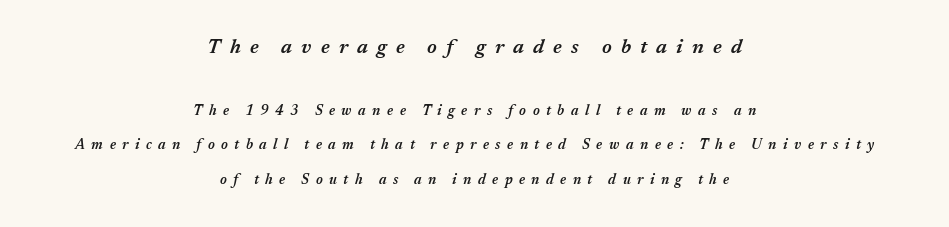
The image shows 20 px text type, italic (leaning right); set centered, loose line spacing (2.48x), unusually wide letter spacing (+0.46 em), not underlined; the first (top) block is 1.43x larger.
